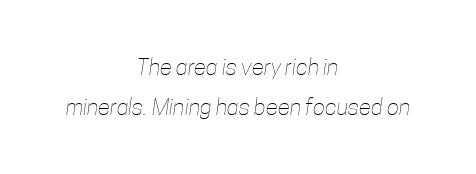
{"bold": "no", "underline": "no", "align": "center", "line_spacing_ratio": 1.76, "letter_spacing": "normal", "letter_spacing_em": 0.0, "glyph_px": 23}
